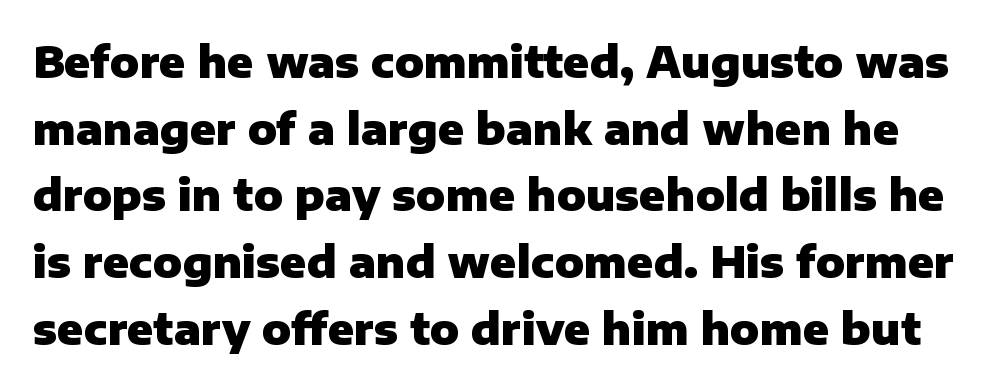
Note: no serifs on the glyphs. Summary of vertical rhythm: regular, with standard interline spacing. Do the characters align in a grid? No, the font is proportional. Chunky letters — that's bold for sure. This sample uses an upright cut, with every glyph sitting square on the baseline.
